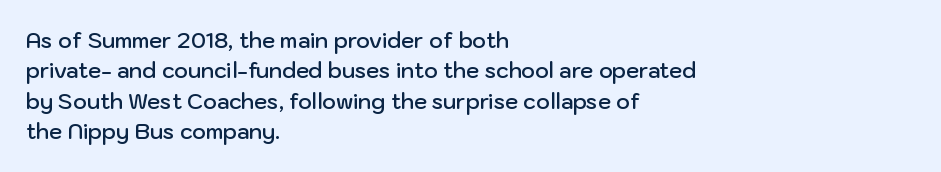
The image shows 21 px text type, upright; set left-aligned, normal line spacing (1.45x), normal letter spacing, not underlined.
